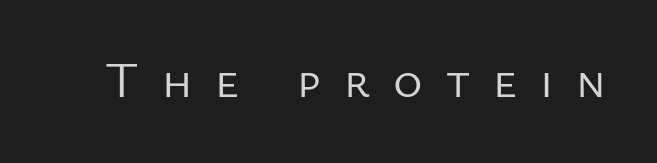
Short note: letters widely spaced. This sample has the flowing, uneven cadence of proportional lettering. Weight class: somewhere from thin through regular. Each letter's strokes conclude bluntly, with no projecting serifs.
